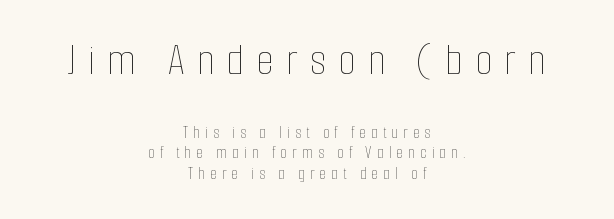
Q: Is the text bold? A: No.
Q: Is the text italic (slanted)? A: No, it is upright.
Q: Is the text underlined? A: No.
Q: How is the paragraph aligned? A: Centered.
Q: Is the spacing between letters normal or unusually wide? A: Unusually wide.
Q: Is the spacing between lines tight, normal or loose? A: Tight.
Q: Which block of text is set in a larger size, the first (top) or the second (bottom)? A: The first (top) one.
Q: Width (condensed, normal, or wide)? A: Condensed.
Q: Stroke contrast? A: Low.
Q: x-height? A: Medium.
Q: Monospaced? A: No.
